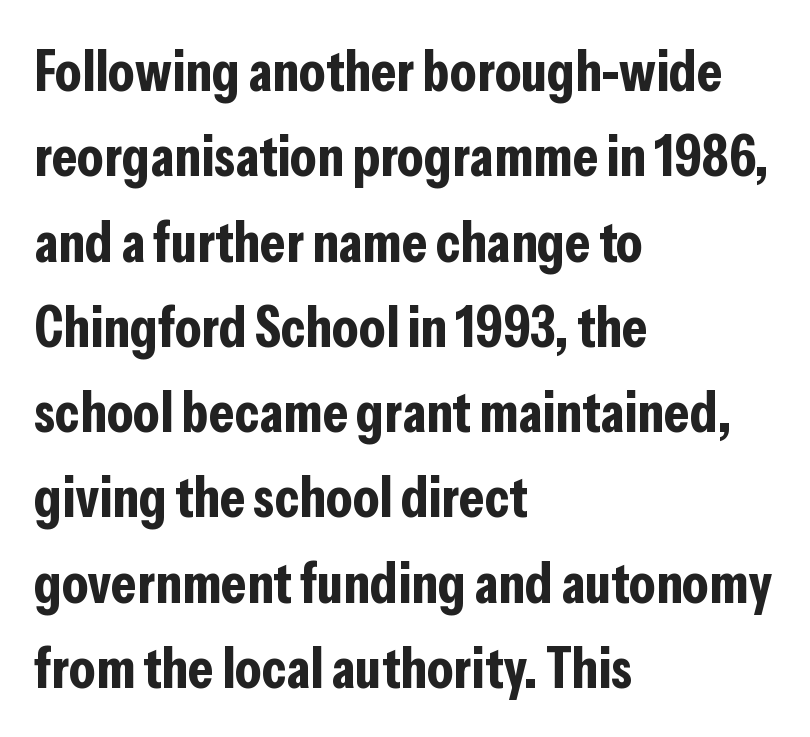
{"serif": "no", "italic": "no", "bold": "yes", "weight": "bold", "width": "condensed", "stroke_contrast": "low", "x_height": "medium", "monospaced": "no", "underline": "no", "align": "left", "line_spacing": "normal", "line_spacing_ratio": 1.47, "letter_spacing": "normal", "letter_spacing_em": 0.0, "glyph_px": 58}
